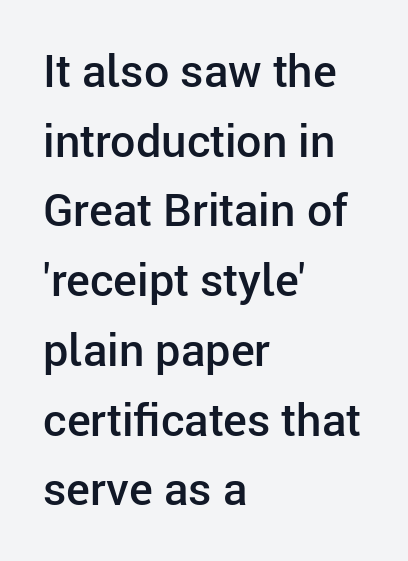
{"serif": "no", "italic": "no", "bold": "semi", "weight": "semibold", "width": "normal", "stroke_contrast": "low", "x_height": "medium", "monospaced": "no", "underline": "no", "align": "left", "line_spacing": "normal", "line_spacing_ratio": 1.55, "letter_spacing": "normal", "letter_spacing_em": 0.0, "glyph_px": 45}
